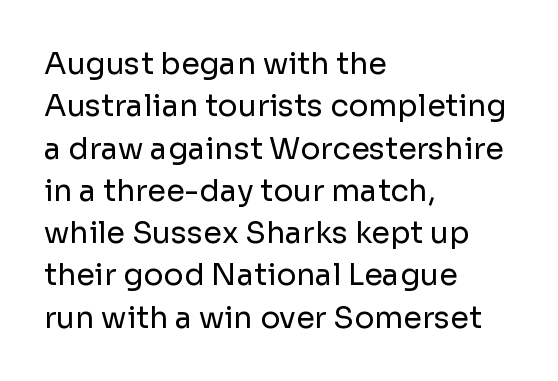
Q: Is the text bold? A: No.
Q: Is the text italic (slanted)? A: No, it is upright.
Q: Is the typeface a serif or a sans-serif typeface? A: Sans-serif.
Q: Is the text underlined? A: No.
Q: How is the paragraph aligned? A: Left-aligned.
Q: Is the spacing between letters normal or unusually wide? A: Normal.
Q: Is the spacing between lines tight, normal or loose? A: Normal.
Q: Width (condensed, normal, or wide)? A: Normal.
Q: Stroke contrast? A: Low.
Q: x-height? A: Medium.
Q: Monospaced? A: No.
